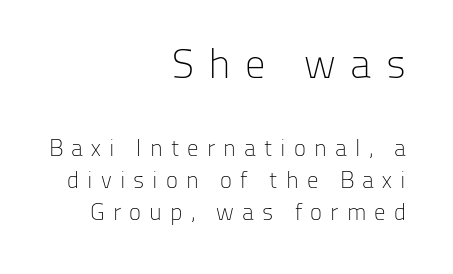
{"serif": "no", "italic": "no", "bold": "no", "weight": "light", "width": "normal", "stroke_contrast": "low", "x_height": "medium", "monospaced": "no", "underline": "no", "align": "right", "line_spacing": "normal", "line_spacing_ratio": 1.41, "letter_spacing": "wide", "letter_spacing_em": 0.35, "larger_block": "first", "size_ratio": 1.78, "glyph_px": 41}
